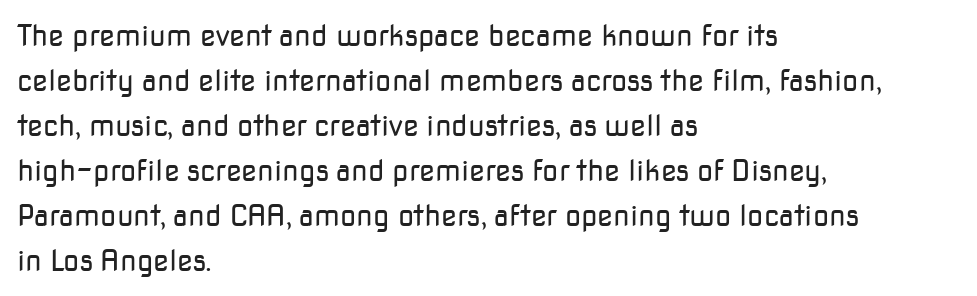
Q: Is the text bold? A: No.
Q: Is the text italic (slanted)? A: No, it is upright.
Q: Is the typeface a serif or a sans-serif typeface? A: Sans-serif.
Q: Is the text underlined? A: No.
Q: How is the paragraph aligned? A: Left-aligned.
Q: Is the spacing between letters normal or unusually wide? A: Normal.
Q: Is the spacing between lines tight, normal or loose? A: Normal.
Q: Width (condensed, normal, or wide)? A: Normal.
Q: Stroke contrast? A: Low.
Q: x-height? A: Medium.
Q: Monospaced? A: No.
